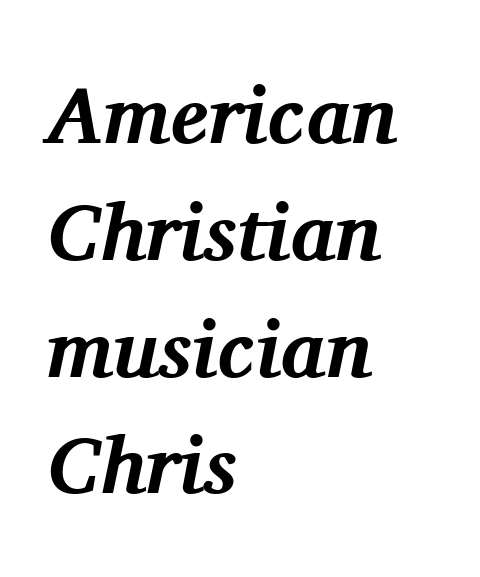
Q: Is the text bold? A: Yes.
Q: Is the text italic (slanted)? A: Yes, it leans right by about 11 degrees.
Q: Is the typeface a serif or a sans-serif typeface? A: Serif.
Q: Is the text underlined? A: No.
Q: How is the paragraph aligned? A: Left-aligned.
Q: Is the spacing between letters normal or unusually wide? A: Normal.
Q: Is the spacing between lines tight, normal or loose? A: Normal.
Q: Width (condensed, normal, or wide)? A: Normal.
Q: Stroke contrast? A: Medium.
Q: x-height? A: Medium.
Q: Monospaced? A: No.
